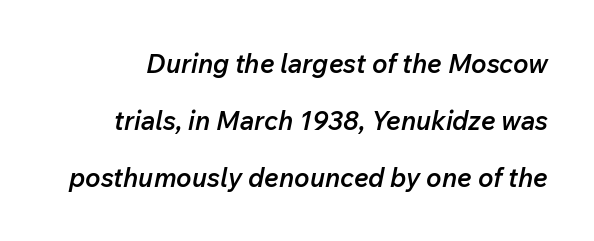
Compared with ordinary roman type, these characters are visibly tilted. The string is rendered with underlining switched off. Typographic density is moderately raised because the face is semibold. Whoever set this chose breathing room over compactness in the vertical rhythm.
